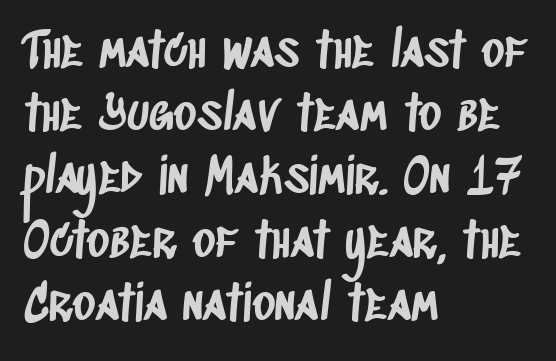
Q: Is the typeface a serif or a sans-serif typeface? A: Sans-serif.
Q: Is the text underlined? A: No.
Q: How is the paragraph aligned? A: Left-aligned.
Q: Is the spacing between letters normal or unusually wide? A: Normal.
Q: Is the spacing between lines tight, normal or loose? A: Normal.
Q: Width (condensed, normal, or wide)? A: Condensed.
Q: Stroke contrast? A: Low.
Q: x-height? A: Large.
Q: Monospaced? A: No.
